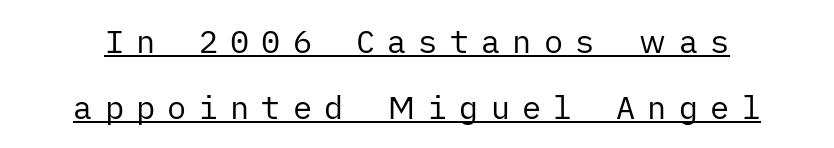
Looks like someone drew a line under every word here. The typesetting does not lean heavy: it is not bold. These lines stand farther apart than default settings would place them. In terms of posture, this sample is upright.
